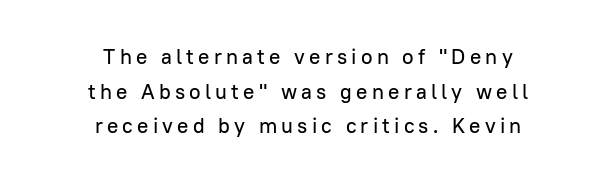
{"italic": "no", "underline": "no", "align": "center", "line_spacing": "normal", "line_spacing_ratio": 1.65, "letter_spacing": "wide", "letter_spacing_em": 0.2, "glyph_px": 21}
